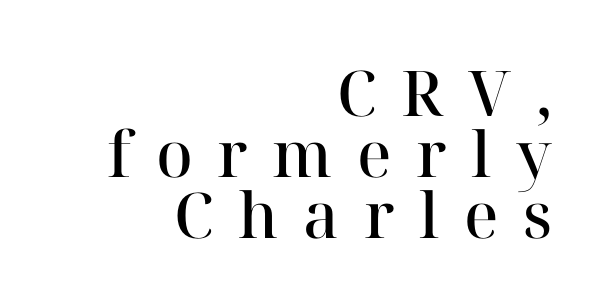
Visually the block forms a straight wall on the right and a jagged coastline on the left. Words float on clear page, feet unadorned. The face used here is proportionally spaced, like ordinary book or web type. This sample uses an upright cut, with every glyph sitting square on the baseline. How heavy is the stroke? Medium-heavy — a semibold, shy of bold.
